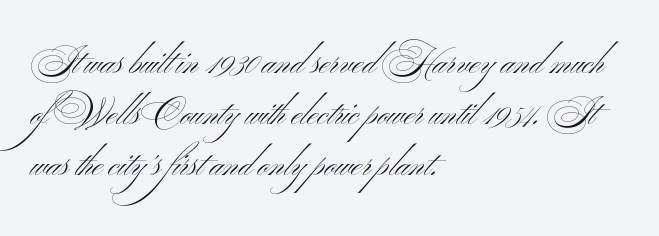
Q: Is the text bold? A: No.
Q: Is the typeface a serif or a sans-serif typeface? A: Sans-serif.
Q: Is the text underlined? A: No.
Q: How is the paragraph aligned? A: Left-aligned.
Q: Is the spacing between letters normal or unusually wide? A: Normal.
Q: Is the spacing between lines tight, normal or loose? A: Normal.
Q: Width (condensed, normal, or wide)? A: Wide.
Q: Stroke contrast? A: Medium.
Q: x-height? A: Small.
Q: Monospaced? A: No.
